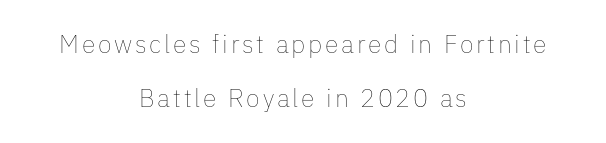
Q: Is the text bold? A: No.
Q: Is the text italic (slanted)? A: No, it is upright.
Q: Is the text underlined? A: No.
Q: How is the paragraph aligned? A: Centered.
Q: Is the spacing between lines tight, normal or loose? A: Loose.
